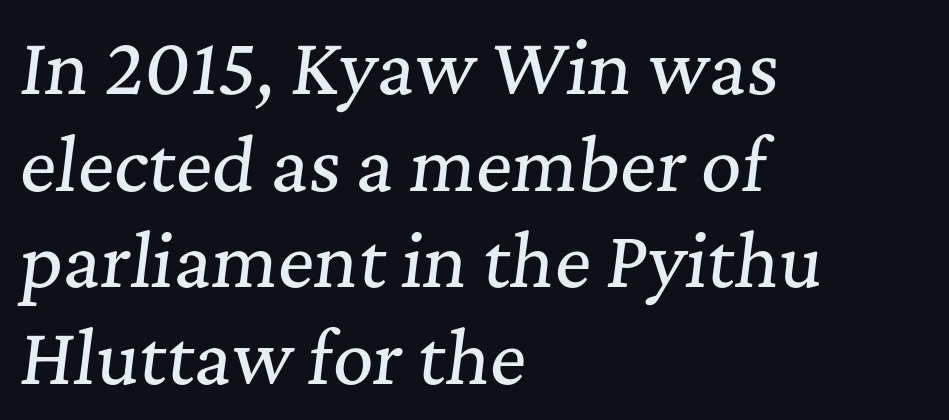
Q: Is the text italic (slanted)? A: Yes, it leans right by about 7 degrees.
Q: Is the typeface a serif or a sans-serif typeface? A: Serif.
Q: Is the text underlined? A: No.
Q: How is the paragraph aligned? A: Left-aligned.
Q: Is the spacing between letters normal or unusually wide? A: Normal.
Q: Is the spacing between lines tight, normal or loose? A: Normal.
Q: Width (condensed, normal, or wide)? A: Normal.
Q: Stroke contrast? A: Medium.
Q: x-height? A: Medium.
Q: Monospaced? A: No.
